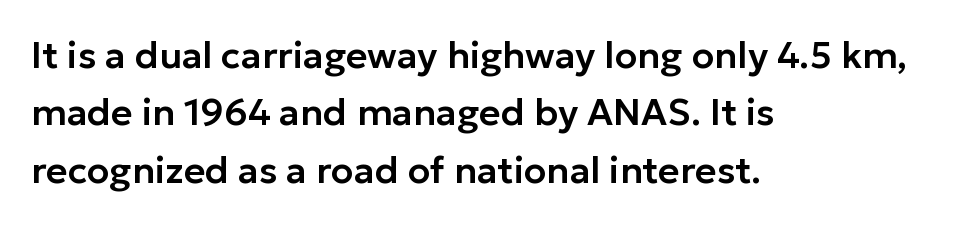
Check where the strokes stop: nothing finishes them off — pure sans. Whoever set this chose a conventional vertical rhythm. Ordinary non-slanted type is in use. Underlining? Definitely not there. Line starts are locked; line ends wander. These lines are rendered in a variable-pitch font.
